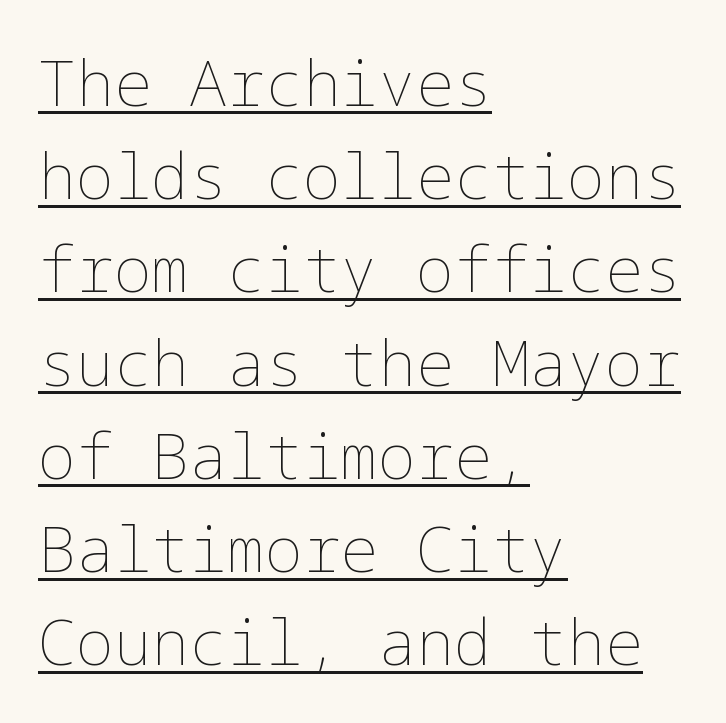
Every word sits above its own underline. Characters follow at the spacing the type designer built in. The line-height multiplier appears to be the usual default. The passage is arranged the way most books set body copy — flush left. Heaviness? Minimal to ordinary, like unemphasized prose.
